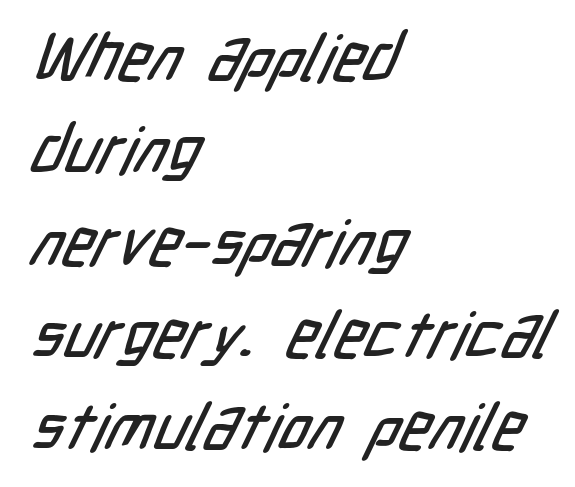
The image shows 65 px condensed sans-serif type; set left-aligned, normal line spacing (1.42x), normal letter spacing, not underlined; low stroke contrast and a medium x-height.
